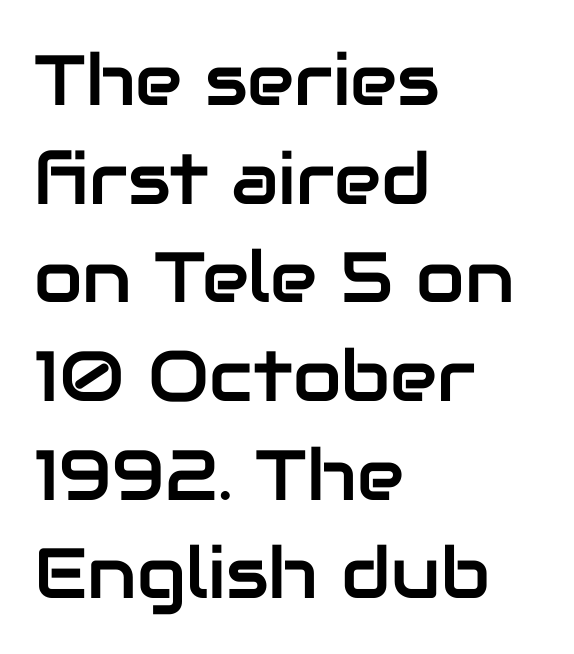
The image shows 71 px sans-serif type, upright; set left-aligned, normal line spacing (1.39x), normal letter spacing, not underlined; low stroke contrast and a medium x-height.
